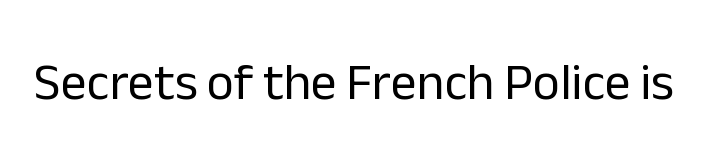
{"serif": "no", "italic": "no", "bold": "no", "weight": "regular", "width": "normal", "stroke_contrast": "low", "x_height": "medium", "monospaced": "no", "underline": "no", "letter_spacing": "normal", "letter_spacing_em": 0.0, "glyph_px": 52}
